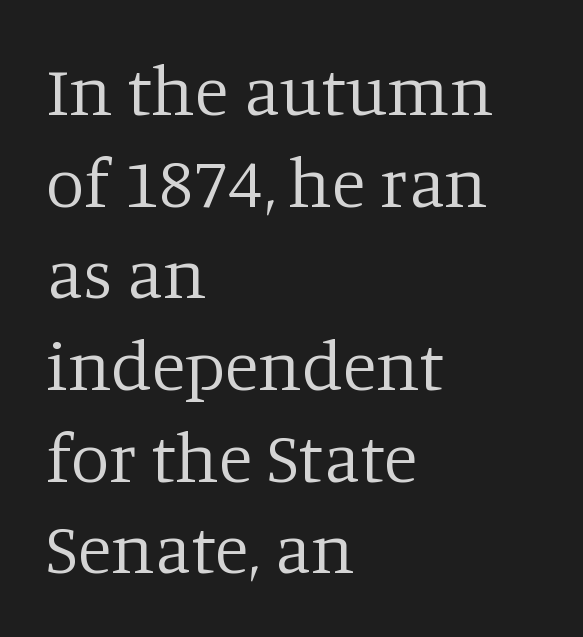
{"serif": "yes", "italic": "no", "bold": "no", "weight": "regular", "width": "normal", "stroke_contrast": "low", "x_height": "large", "monospaced": "no", "underline": "no", "align": "left", "line_spacing": "normal", "line_spacing_ratio": 1.31, "letter_spacing": "normal", "letter_spacing_em": 0.0, "glyph_px": 70}
